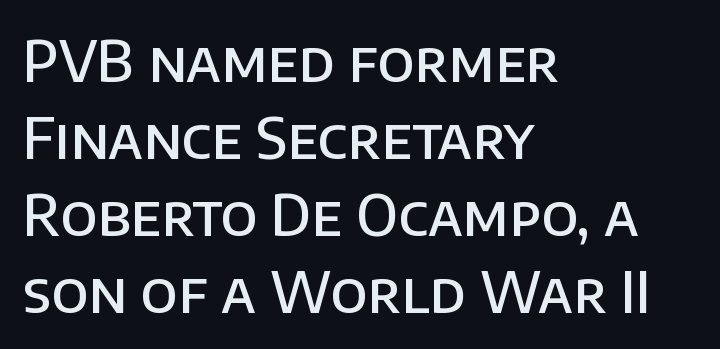
Here the designer chose a conventional face with non-uniform glyph widths. In terms of letterform style, serifs are entirely absent. Every character sits straight up, as roman type does. Descenders hang freely into open space. Standard letterfit; no display-style spreading of the glyphs. Leading: standard.
